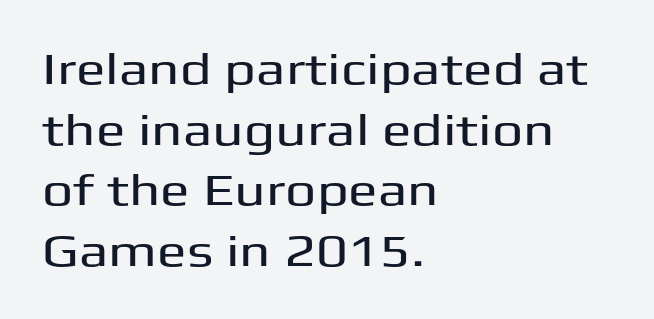
This is the regular roman posture of the typeface. Nobody drew a line under any word here. The rendering anchors every line to the left-hand side. Proportional: the letters do not fall into vertical columns. Evenly set lines give the paragraph a standard silhouette. The face used here is rendered with its standard letterfit.
